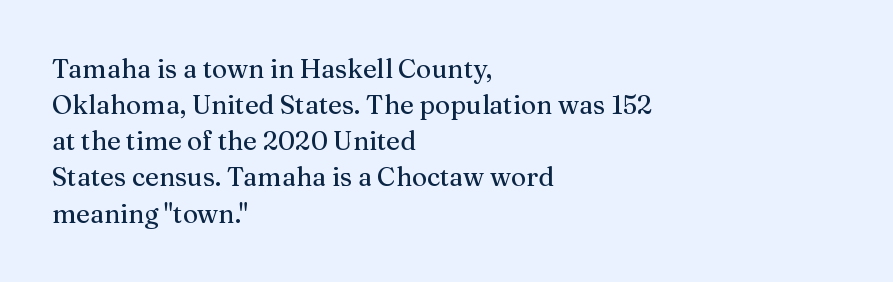
Q: Is the text italic (slanted)? A: No, it is upright.
Q: Is the text underlined? A: No.
Q: How is the paragraph aligned? A: Left-aligned.
Q: Is the spacing between letters normal or unusually wide? A: Normal.
Q: Is the spacing between lines tight, normal or loose? A: Normal.
